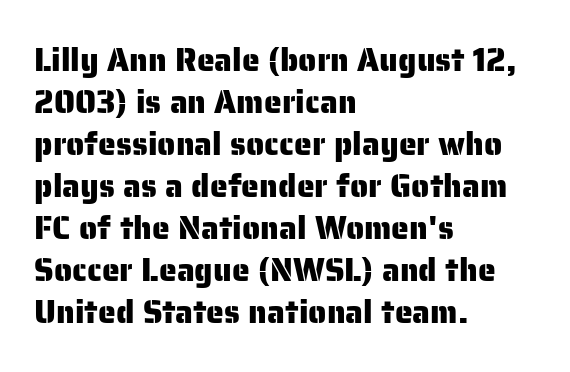
Q: Is the text italic (slanted)? A: No, it is upright.
Q: Is the typeface a serif or a sans-serif typeface? A: Sans-serif.
Q: Is the text underlined? A: No.
Q: How is the paragraph aligned? A: Left-aligned.
Q: Is the spacing between letters normal or unusually wide? A: Normal.
Q: Is the spacing between lines tight, normal or loose? A: Normal.
Q: Width (condensed, normal, or wide)? A: Normal.
Q: Stroke contrast? A: Low.
Q: x-height? A: Medium.
Q: Monospaced? A: No.
